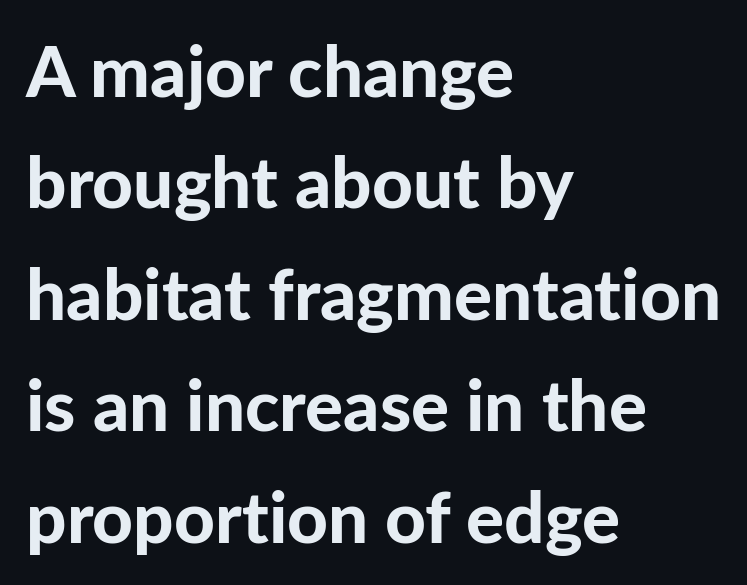
A bare baseline throughout the passage. This rendering uses left alignment, leaving the right contour irregular. A typesetter would call this proportional, since set widths differ per character. The horizontal fit of the characters is conventional and even. Posture: upright roman.
